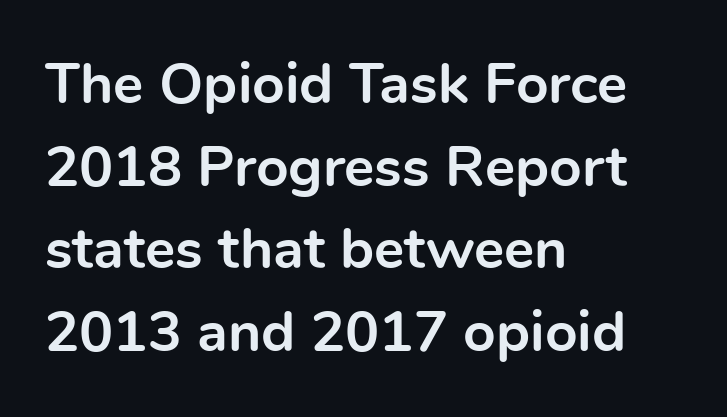
Plenty of ink on the page — the face is bold. Reading down the column, the eye jumps a familiar distance to each next line. Words float on clear page, feet unadorned. Every stem runs plumb, perpendicular to the baseline. Unlike a traditional serif, this face leaves its strokes unadorned. The letters advance in unequal steps, a hallmark of proportional type.
